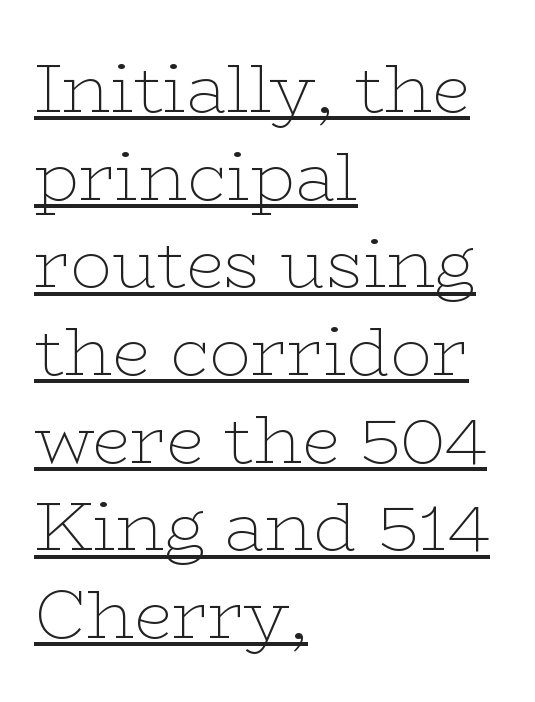
The image shows 69 px thin, wide serif type, upright; set left-aligned, normal line spacing (1.27x), normal letter spacing, underlined; low stroke contrast and a medium x-height.
